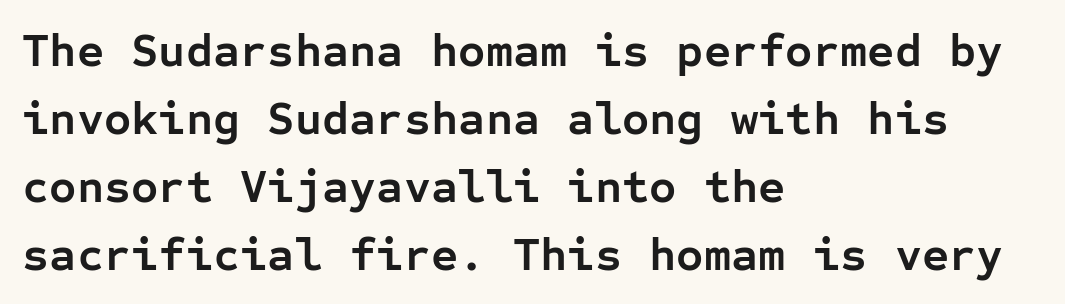
Q: Is the text bold? A: Yes.
Q: Is the text italic (slanted)? A: No, it is upright.
Q: Is the typeface a serif or a sans-serif typeface? A: Sans-serif.
Q: Is the text underlined? A: No.
Q: How is the paragraph aligned? A: Left-aligned.
Q: Is the spacing between letters normal or unusually wide? A: Normal.
Q: Is the spacing between lines tight, normal or loose? A: Normal.
Q: Width (condensed, normal, or wide)? A: Normal.
Q: Stroke contrast? A: Low.
Q: x-height? A: Medium.
Q: Monospaced? A: Yes.
